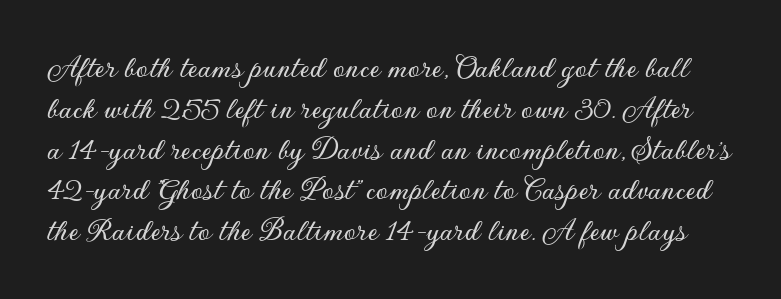
{"serif": "no", "width": "normal", "stroke_contrast": "low", "x_height": "small", "monospaced": "no", "underline": "no", "line_spacing_ratio": 1.2, "letter_spacing": "normal", "letter_spacing_em": 0.0, "glyph_px": 34}
